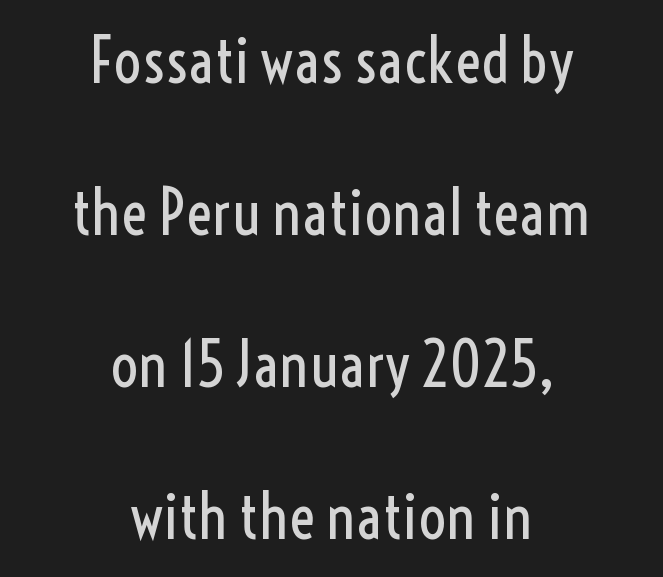
{"serif": "no", "italic": "no", "bold": "no", "weight": "regular", "width": "condensed", "x_height": "medium", "monospaced": "no", "underline": "no", "align": "center", "line_spacing": "loose", "line_spacing_ratio": 2.45, "letter_spacing": "normal", "letter_spacing_em": 0.0, "glyph_px": 62}
